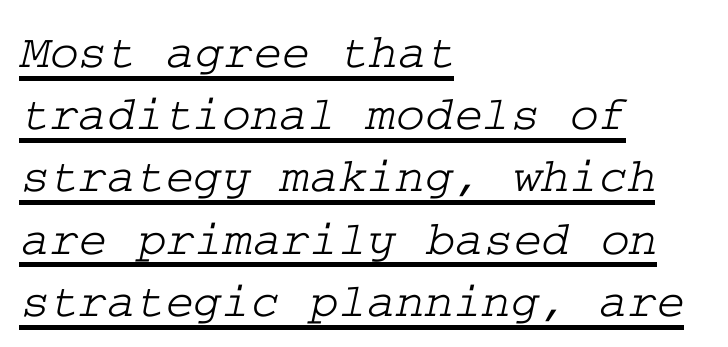
Q: Is the typeface a serif or a sans-serif typeface? A: Serif.
Q: Is the text underlined? A: Yes.
Q: How is the paragraph aligned? A: Left-aligned.
Q: Is the spacing between letters normal or unusually wide? A: Normal.
Q: Is the spacing between lines tight, normal or loose? A: Normal.
Q: Width (condensed, normal, or wide)? A: Wide.
Q: Stroke contrast? A: Low.
Q: x-height? A: Medium.
